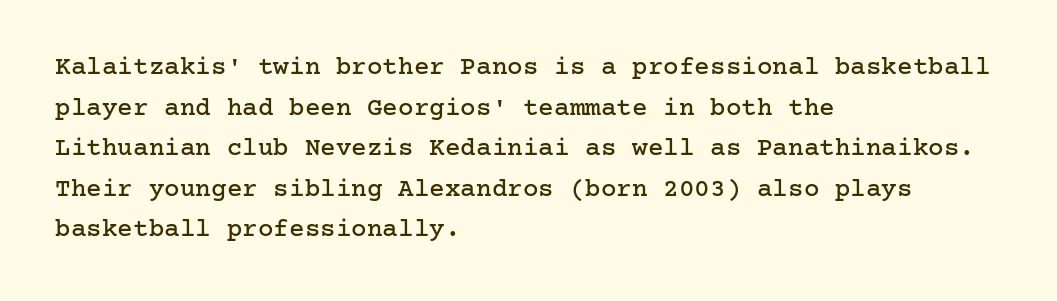
{"italic": "no", "underline": "no", "align": "left", "line_spacing": "normal", "line_spacing_ratio": 1.56, "letter_spacing": "normal", "letter_spacing_em": 0.0, "glyph_px": 26}
